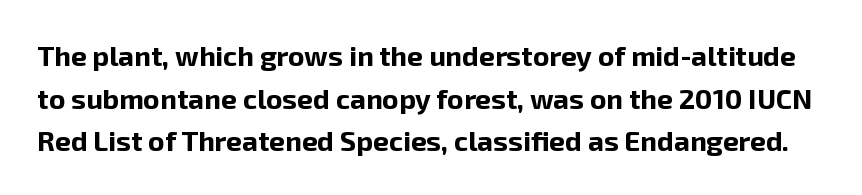
Q: Is the text bold? A: Yes.
Q: Is the text italic (slanted)? A: No, it is upright.
Q: Is the typeface a serif or a sans-serif typeface? A: Sans-serif.
Q: Is the text underlined? A: No.
Q: Is the spacing between letters normal or unusually wide? A: Normal.
Q: Is the spacing between lines tight, normal or loose? A: Normal.
Q: Width (condensed, normal, or wide)? A: Normal.
Q: Stroke contrast? A: Low.
Q: x-height? A: Medium.
Q: Monospaced? A: No.
